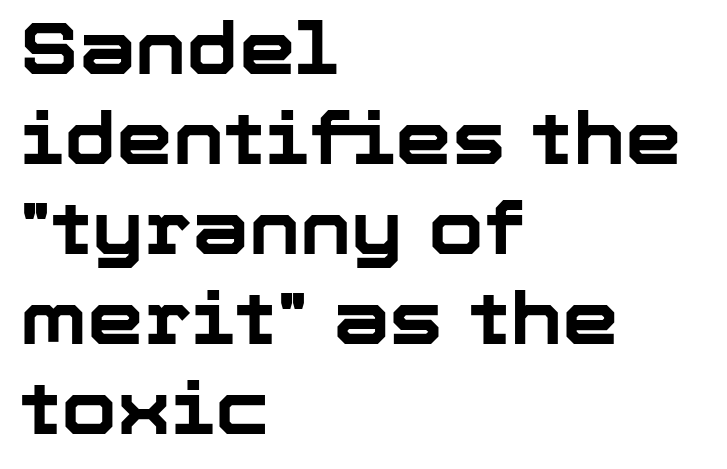
The image shows 72 px bold sans-serif type, upright; set left-aligned, normal line spacing (1.25x), normal letter spacing, not underlined; low stroke contrast and a medium x-height.
